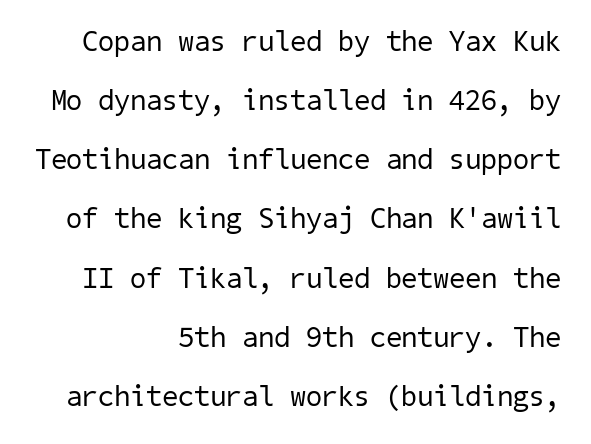
Q: Is the text bold? A: No.
Q: Is the typeface a serif or a sans-serif typeface? A: Sans-serif.
Q: Is the text underlined? A: No.
Q: How is the paragraph aligned? A: Right-aligned.
Q: Is the spacing between letters normal or unusually wide? A: Normal.
Q: Is the spacing between lines tight, normal or loose? A: Loose.
Q: Width (condensed, normal, or wide)? A: Normal.
Q: Stroke contrast? A: Low.
Q: x-height? A: Medium.
